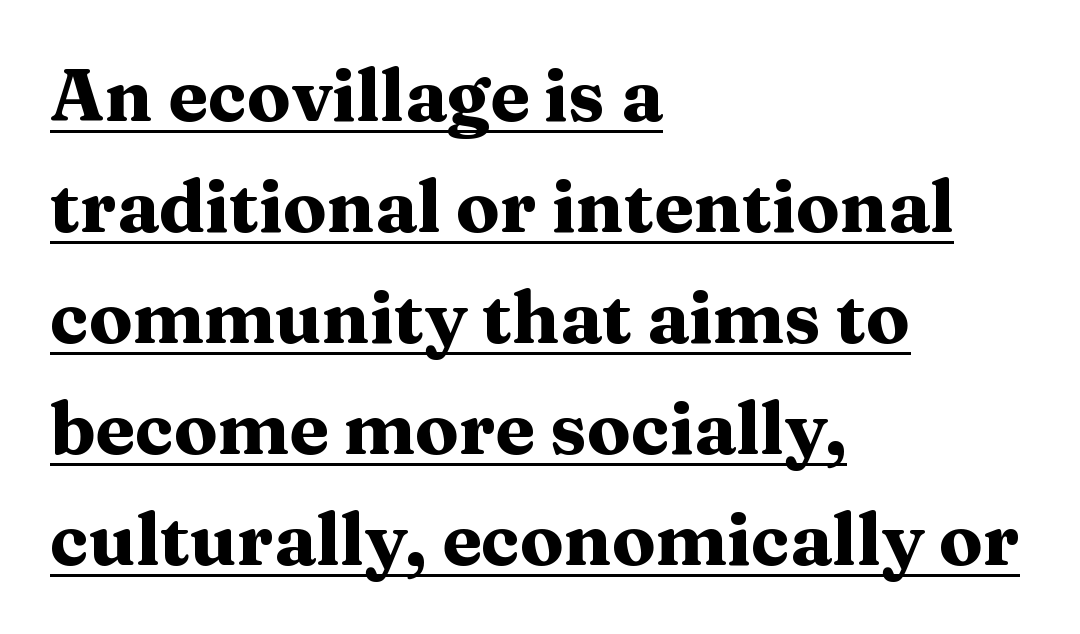
Standard letterfit; no display-style spreading of the glyphs. The compositor pushed each line to the left boundary. Does a line run under the words? Yes, clearly. The vertical gap from one line to the next is medium.
